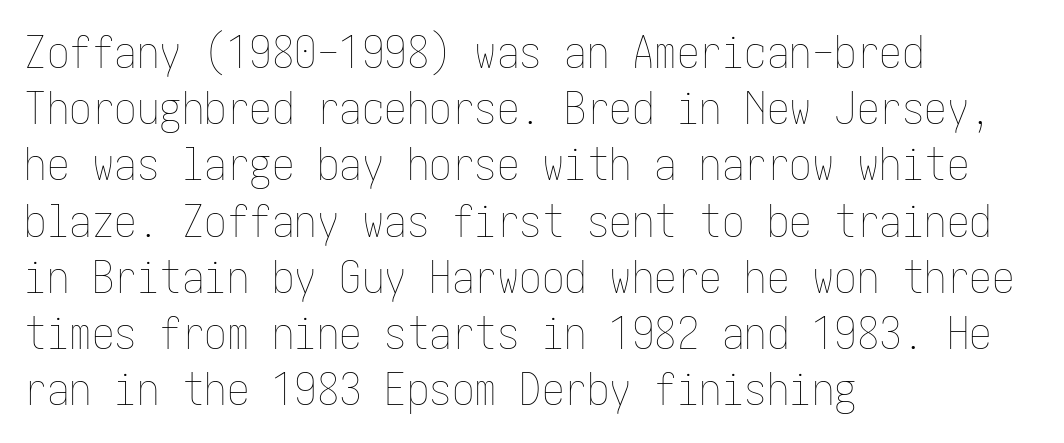
The typesetting does not lean heavy: it is not bold. The foot of each line stays bare and open. The tracking reads as untouched default to a designer's eye. The leading is moderate, giving the passage an even texture. Horizontally, the lines are justified to the leading edge only.
